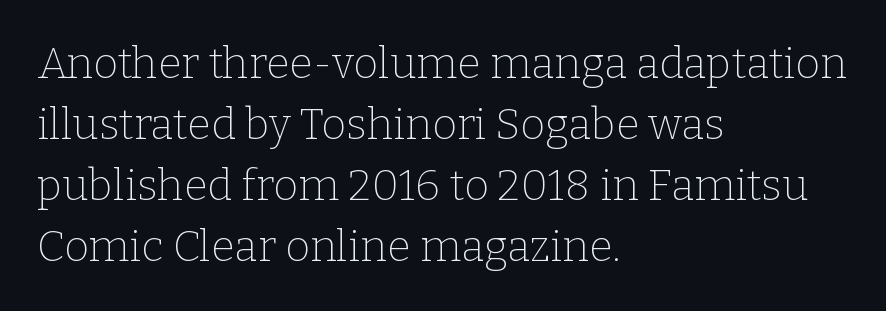
{"serif": "yes", "italic": "no", "bold": "no", "weight": "thin", "width": "normal", "stroke_contrast": "low", "x_height": "medium", "monospaced": "no", "underline": "no", "align": "left", "line_spacing": "normal", "line_spacing_ratio": 1.42, "letter_spacing": "normal", "letter_spacing_em": 0.0, "glyph_px": 43}
